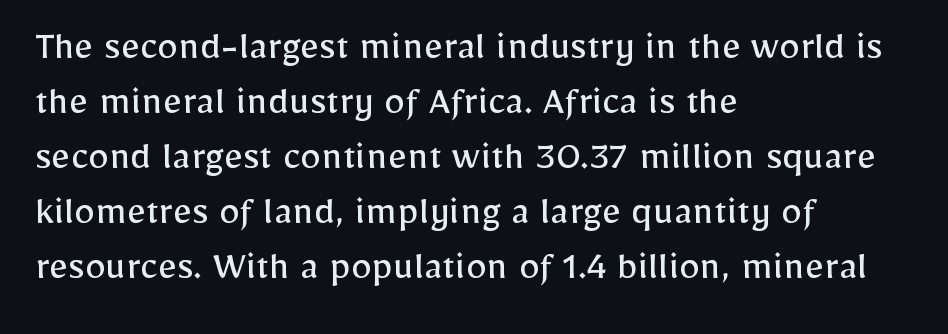
The image shows 42 px regular-weight sans-serif type, upright; set left-aligned, normal line spacing (1.31x), normal letter spacing, not underlined; low stroke contrast and a medium x-height.
